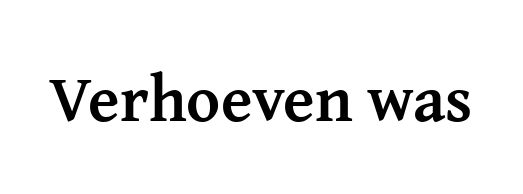
Q: Is the text bold? A: Yes.
Q: Is the text italic (slanted)? A: No, it is upright.
Q: Is the typeface a serif or a sans-serif typeface? A: Serif.
Q: Is the text underlined? A: No.
Q: Is the spacing between letters normal or unusually wide? A: Normal.
Q: Width (condensed, normal, or wide)? A: Normal.
Q: Stroke contrast? A: Medium.
Q: x-height? A: Medium.
Q: Monospaced? A: No.
